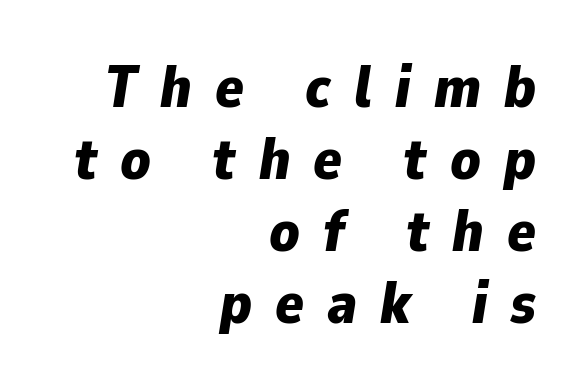
The image shows 59 px bold type, italic (leaning right); set right-aligned, line spacing 1.22x, unusually wide letter spacing (+0.39 em), not underlined; low stroke contrast and a medium x-height.
